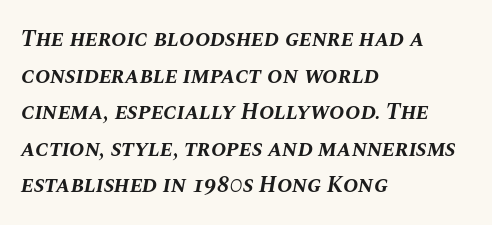
Lines of text with bare space underneath. Every character sits at an angle, as italics do. Between one letter and the next there's only the usual sliver of space. The paragraph shown leans on its left margin.
